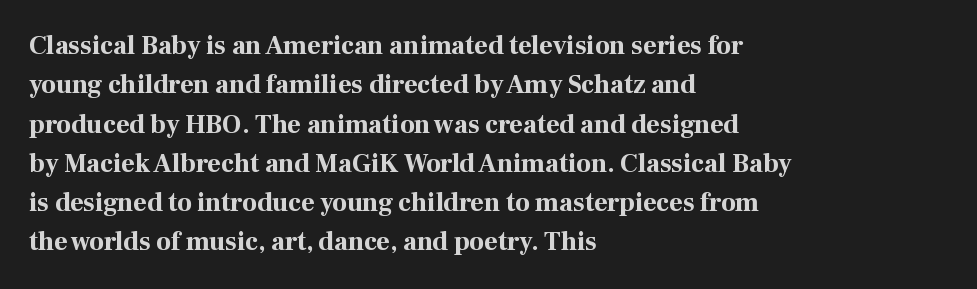
Q: Is the text bold? A: Yes.
Q: Is the text italic (slanted)? A: No, it is upright.
Q: Is the text underlined? A: No.
Q: How is the paragraph aligned? A: Left-aligned.
Q: Is the spacing between letters normal or unusually wide? A: Normal.
Q: Is the spacing between lines tight, normal or loose? A: Normal.
